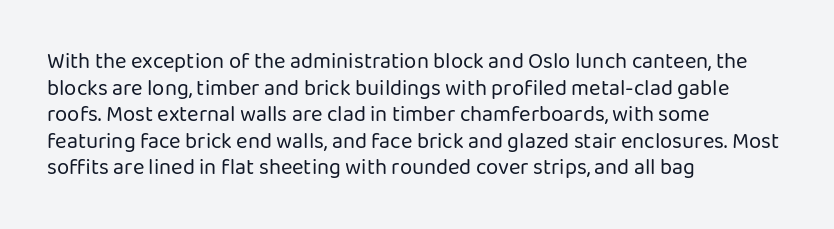
The face used here is rendered with its standard letterfit. The rag falls on the right side of this text block. The typeface has the unassuming heft of standard copy or less. Italic: no, the glyphs are upright roman.
